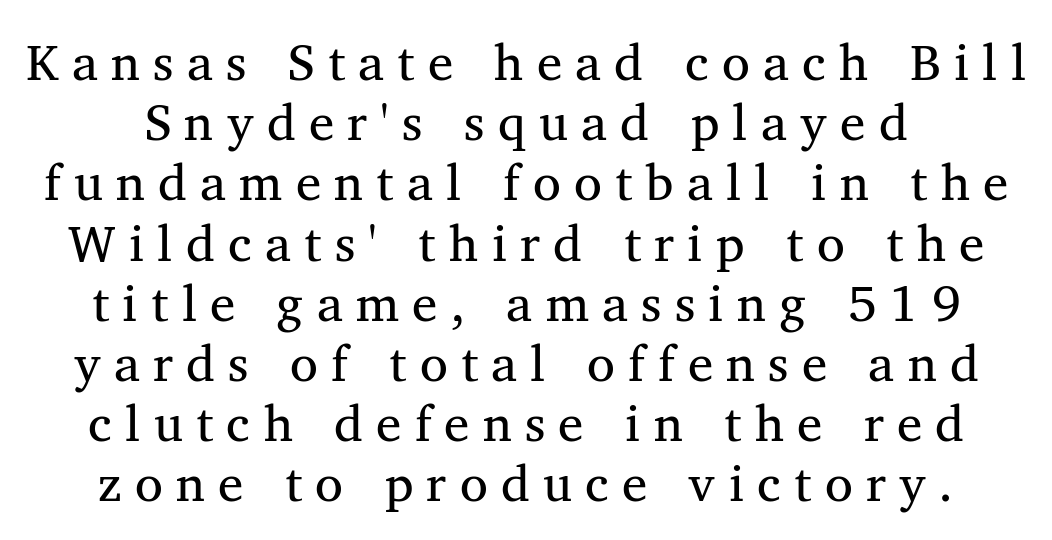
Spacing verdict: proportional, widths tailored to each character. The line texture is sparse and dotted thanks to wide tracking. No chunkiness to these letters — they're not bold. Any mark beneath the type? The region is blank. Small tapered or slab feet sit at the stroke ends, so this counts as serif. If you drew a line through each stem, it would be perfectly vertical.
